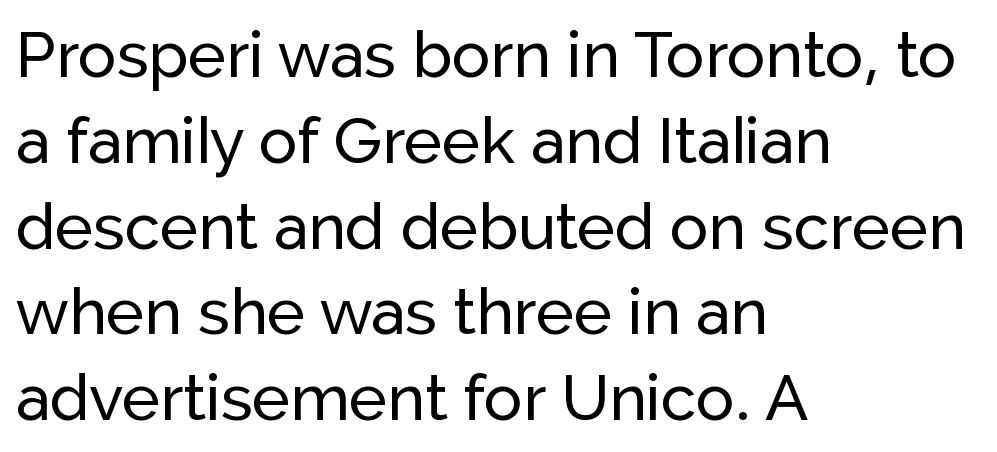
The passage shown has conventional tracking throughout. The words here are not underlined. The ragged edge is on the right, which tells us the setting is flush left. Ascenders rise straight up at ninety degrees. One glance says typical: line gaps are just what's usual.
